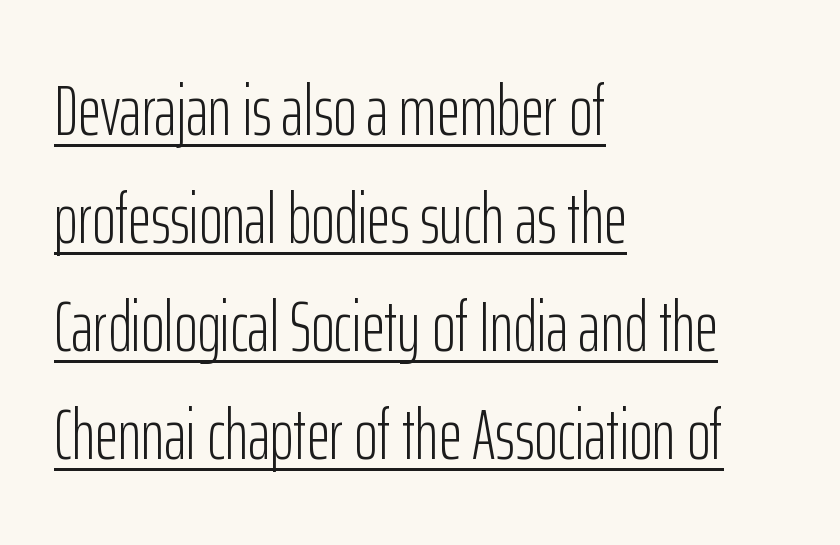
{"serif": "no", "italic": "no", "bold": "no", "weight": "light", "width": "condensed", "stroke_contrast": "low", "x_height": "medium", "monospaced": "no", "underline": "yes", "align": "left", "line_spacing": "normal", "line_spacing_ratio": 1.52, "letter_spacing": "normal", "letter_spacing_em": 0.0, "glyph_px": 71}
